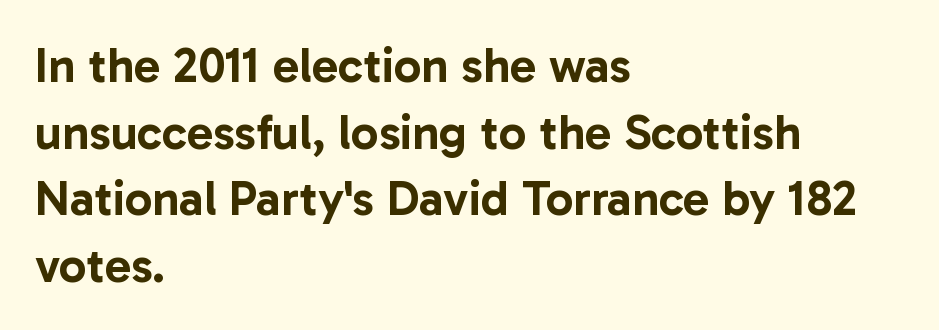
{"serif": "no", "italic": "no", "width": "normal", "stroke_contrast": "low", "x_height": "medium", "monospaced": "no", "underline": "no", "align": "left", "line_spacing": "normal", "line_spacing_ratio": 1.36, "letter_spacing": "normal", "letter_spacing_em": 0.0, "glyph_px": 49}
